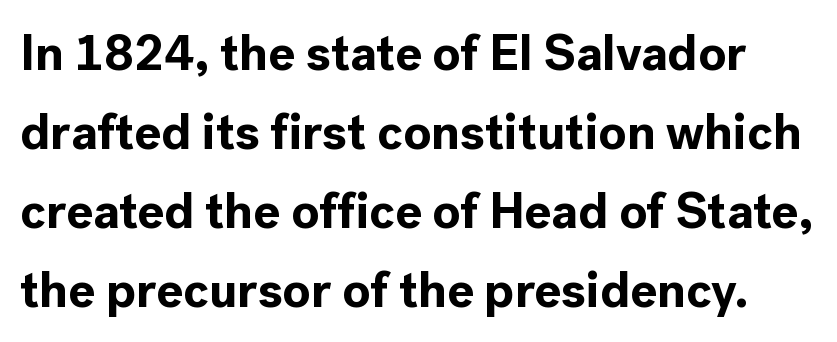
Spacing verdict: proportional, widths tailored to each character. This rendering features lettering with no underline. Characters remain perfectly vertical along every line. Is this a sans? Yes — the strokes have no serifs.
